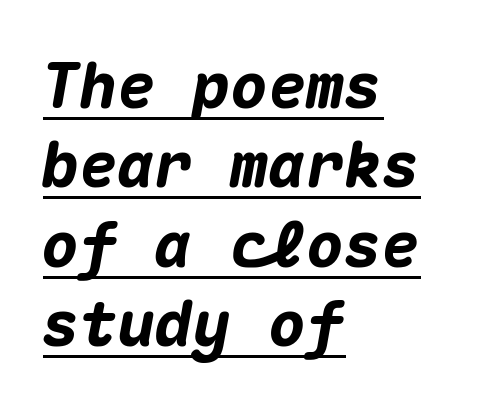
{"italic": "yes", "lean": "right", "slant_degrees": 10, "bold": "yes", "weight": "heavy", "width": "normal", "stroke_contrast": "medium", "x_height": "medium", "monospaced": "yes", "underline": "yes", "align": "left", "line_spacing": "normal", "line_spacing_ratio": 1.26, "letter_spacing": "normal", "letter_spacing_em": 0.0, "glyph_px": 63}
